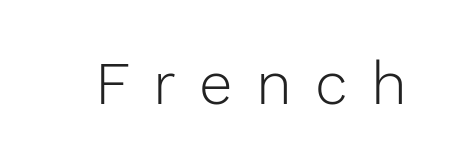
The image shows 60 px light sans-serif type, upright; set unusually wide letter spacing (+0.39 em), not underlined; low stroke contrast and a medium x-height.
